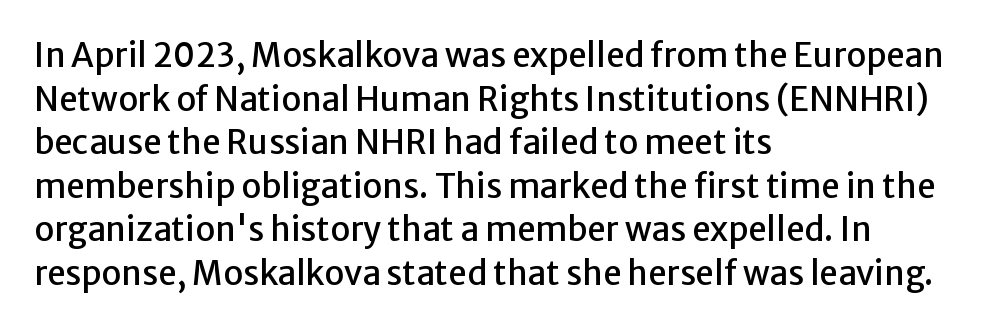
{"serif": "no", "italic": "no", "width": "normal", "stroke_contrast": "low", "x_height": "medium", "monospaced": "no", "underline": "no", "align": "left", "line_spacing": "normal", "line_spacing_ratio": 1.32, "letter_spacing": "normal", "letter_spacing_em": 0.0, "glyph_px": 33}
